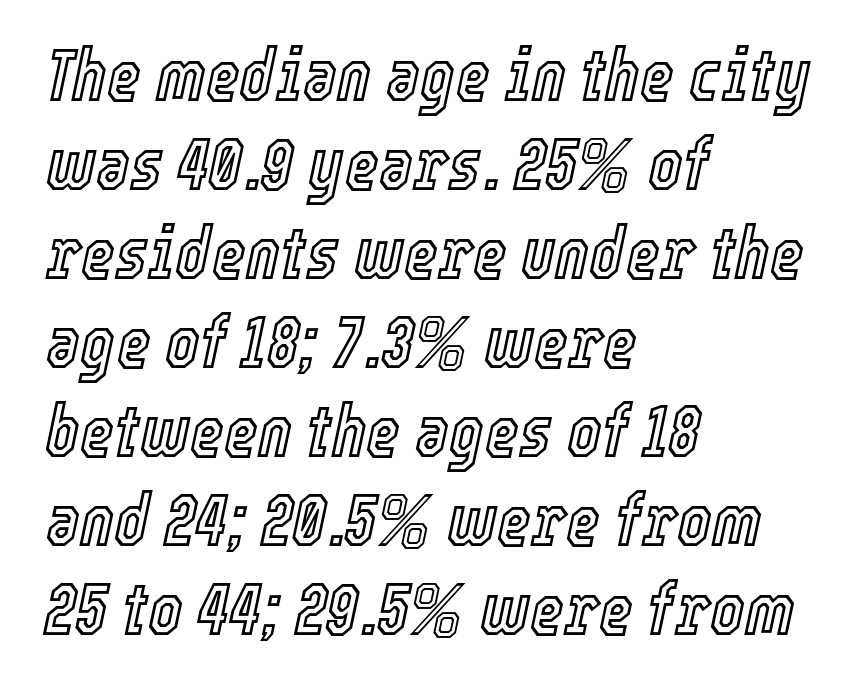
Q: Is the text italic (slanted)? A: Yes, it leans right by about 12 degrees.
Q: Is the text underlined? A: No.
Q: How is the paragraph aligned? A: Left-aligned.
Q: Is the spacing between letters normal or unusually wide? A: Normal.
Q: Width (condensed, normal, or wide)? A: Condensed.
Q: x-height? A: Medium.
Q: Monospaced? A: No.
